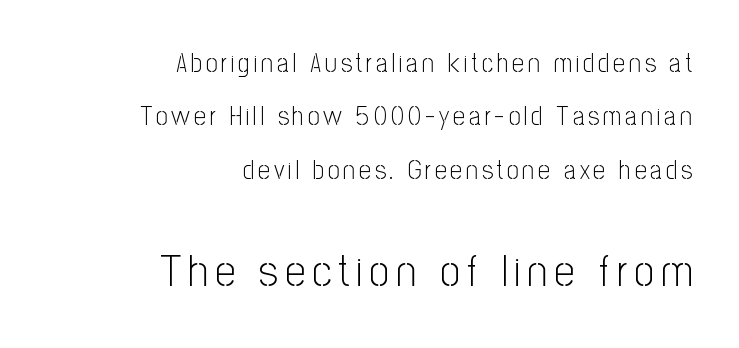
The image shows 45 px light, condensed sans-serif type, upright; set right-aligned, loose line spacing (2.05x), not underlined; the second (bottom) block is 1.73x larger; low stroke contrast and a medium x-height.
